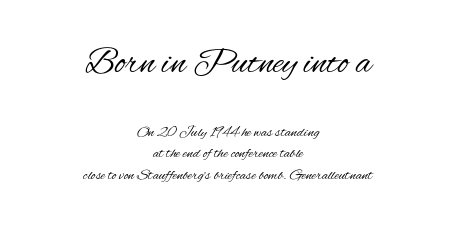
{"serif": "no", "bold": "no", "weight": "regular", "width": "condensed", "stroke_contrast": "medium", "x_height": "small", "monospaced": "no", "underline": "no", "align": "center", "line_spacing": "normal", "line_spacing_ratio": 1.44, "letter_spacing": "normal", "letter_spacing_em": 0.0, "larger_block": "first", "size_ratio": 2.47, "glyph_px": 37}
